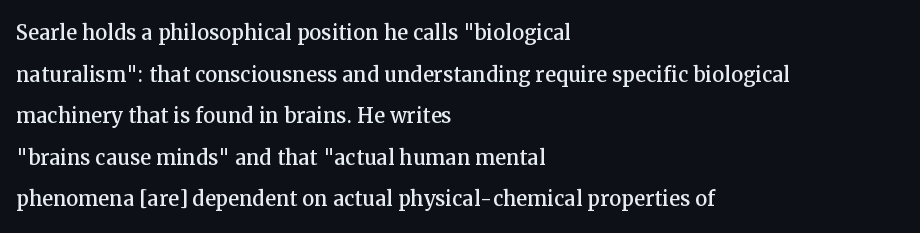
A typesetter would call this zero additional tracking. Line beginnings align vertically; line endings do not. The leading is moderate, giving the passage an even texture. No italicization has been applied; the sample stays upright. This rendering features lettering with no underline.
